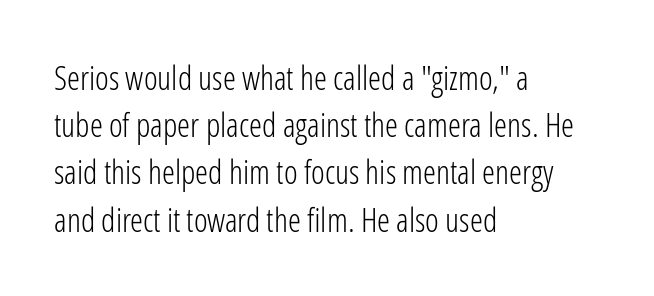
This rendering leaves character spacing at its baseline value. The face looks like a standard text weight, possibly lighter. The glyphs in this specimen are sans serif. Only glyphs here, with clear space below each row.
